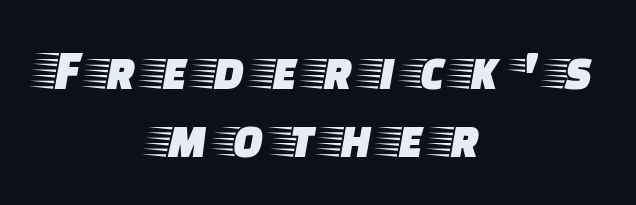
{"serif": "yes", "width": "wide", "stroke_contrast": "low", "x_height": "large", "monospaced": "no", "underline": "no", "align": "center", "line_spacing_ratio": 1.2, "letter_spacing": "wide", "letter_spacing_em": 0.25, "glyph_px": 57}
